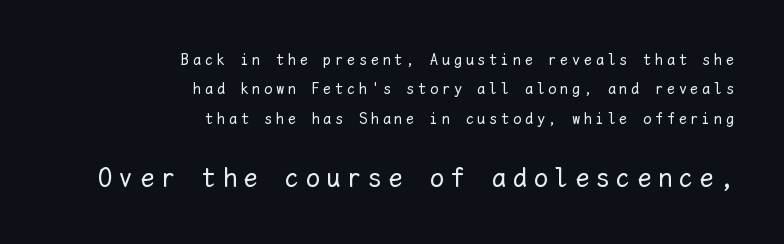
{"italic": "no", "bold": "no", "weight": "regular", "width": "normal", "stroke_contrast": "low", "x_height": "medium", "monospaced": "yes", "underline": "no", "align": "right", "line_spacing_ratio": 1.84, "letter_spacing": "wide", "letter_spacing_em": 0.24, "larger_block": "second", "size_ratio": 1.75, "glyph_px": 28}
